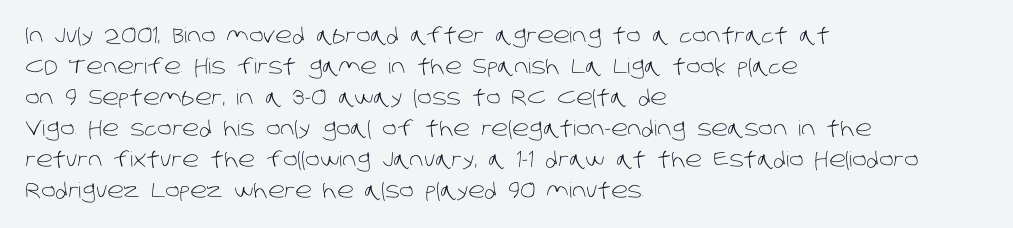
The image shows 21 px text type; set left-aligned, normal line spacing (1.48x), normal letter spacing, not underlined.
